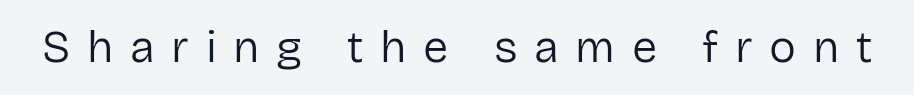
Q: Is the text bold? A: No.
Q: Is the text italic (slanted)? A: No, it is upright.
Q: Is the typeface a serif or a sans-serif typeface? A: Sans-serif.
Q: Is the text underlined? A: No.
Q: Is the spacing between letters normal or unusually wide? A: Unusually wide.
Q: Width (condensed, normal, or wide)? A: Normal.
Q: Stroke contrast? A: Low.
Q: x-height? A: Medium.
Q: Monospaced? A: No.
